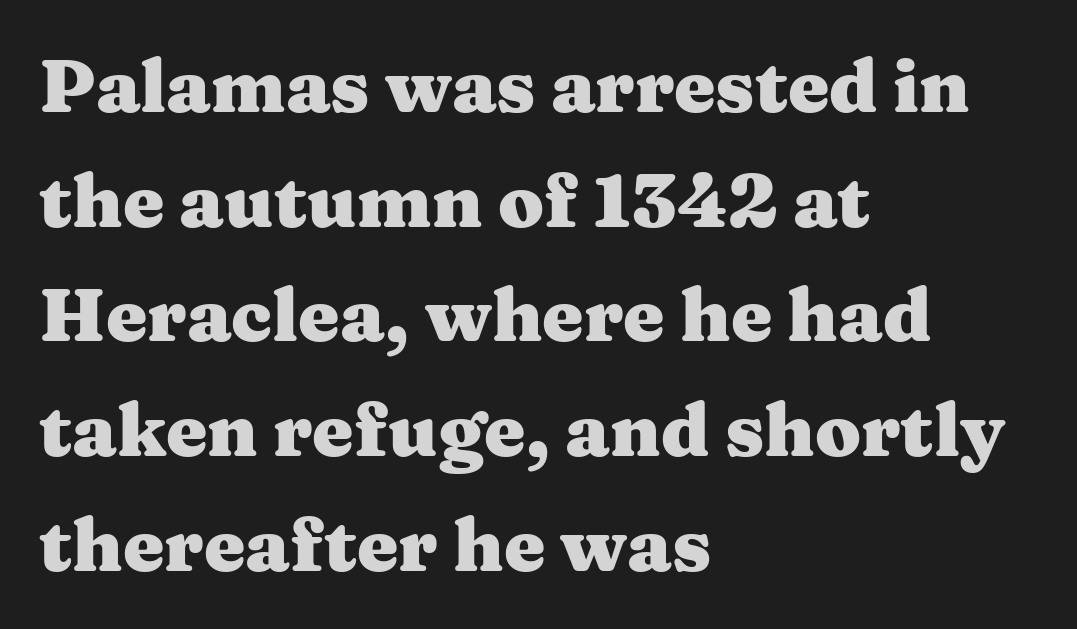
A typesetter would call this proportional, since set widths differ per character. The letters are bold, with thick, heavy strokes. What's the leading like? Ordinary, nothing unusual. Unlike a clean sans, this face finishes its strokes with serifs.
